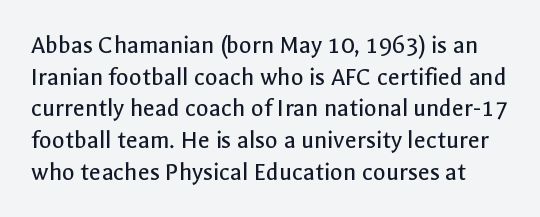
Q: Is the text bold? A: No.
Q: Is the text italic (slanted)? A: No, it is upright.
Q: Is the text underlined? A: No.
Q: Is the spacing between letters normal or unusually wide? A: Normal.
